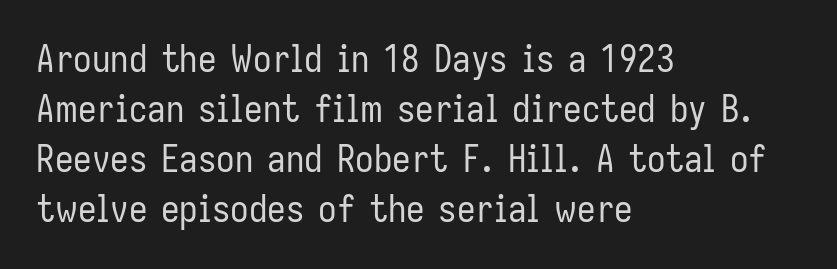
{"serif": "no", "italic": "no", "bold": "no", "weight": "regular", "width": "condensed", "stroke_contrast": "low", "x_height": "medium", "monospaced": "no", "underline": "no", "align": "left", "line_spacing": "normal", "line_spacing_ratio": 1.35, "letter_spacing": "normal", "letter_spacing_em": 0.0, "glyph_px": 37}
